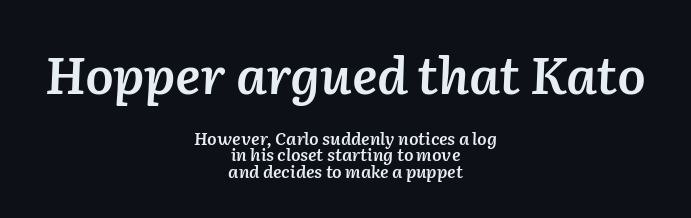
{"italic": "yes", "lean": "right", "slant_degrees": 2, "bold": "semi", "weight": "semibold", "width": "normal", "stroke_contrast": "low", "x_height": "medium", "monospaced": "no", "underline": "no", "align": "center", "line_spacing": "tight", "line_spacing_ratio": 0.98, "letter_spacing": "normal", "letter_spacing_em": 0.0, "larger_block": "first", "size_ratio": 3.0, "glyph_px": 51}
